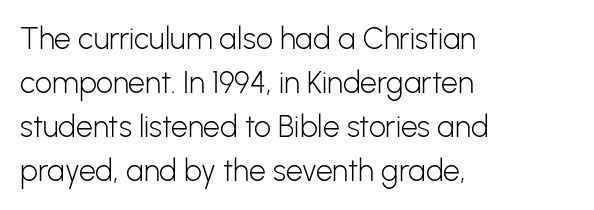
Unmarked baselines from the first word to the last. Quick note: interline space is typical. Vertical stems look standard width or narrower in stroke. Students, note that the glyphs here touch the page at normal intervals. Every row of glyphs begins at an identical x-position on the left. The characters display no serif detailing; their extremities are plain.
